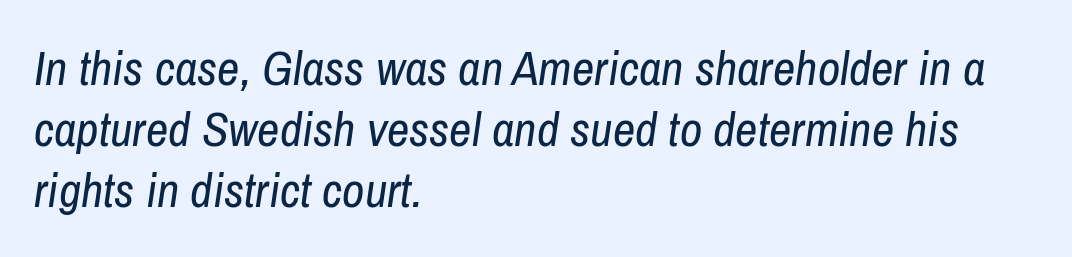
The letters are slanted; this is an italic face. The passage shown has conventional tracking throughout. Unbolded letterforms with no extra heft. Underlining? Definitely not there. The face used here is proportionally spaced, like ordinary book or web type. Each line starts at the same left margin while the right side varies.
